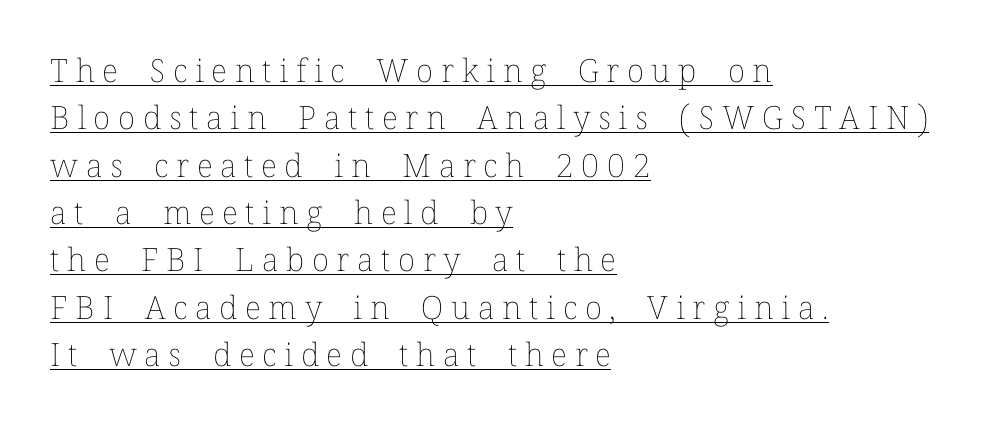
{"italic": "no", "bold": "no", "weight": "thin", "width": "normal", "stroke_contrast": "low", "x_height": "medium", "monospaced": "no", "underline": "yes", "align": "left", "line_spacing": "normal", "line_spacing_ratio": 1.48, "letter_spacing": "wide", "letter_spacing_em": 0.24, "glyph_px": 32}
